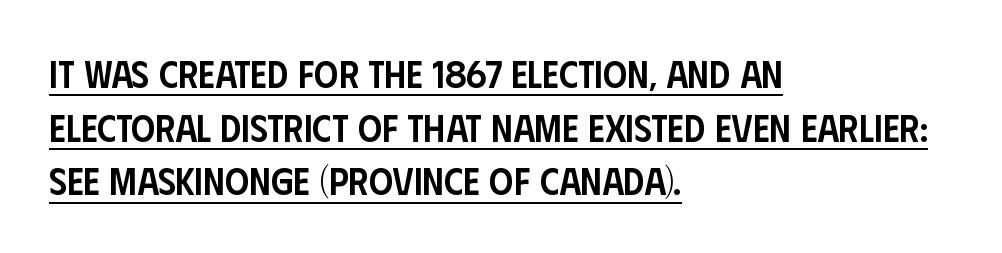
Leading: standard. Spacing between characters is what you'd get straight out of the box. Compared with undecorated copy, this sample adds a rule below the words. How heavy is the stroke? Medium-heavy — a semibold, shy of bold.
